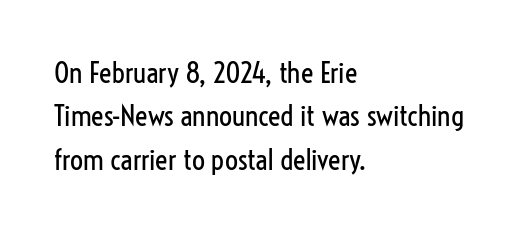
{"serif": "no", "italic": "no", "bold": "no", "weight": "regular", "width": "condensed", "stroke_contrast": "low", "x_height": "medium", "monospaced": "no", "underline": "no", "align": "left", "line_spacing": "normal", "line_spacing_ratio": 1.5, "letter_spacing": "normal", "letter_spacing_em": 0.0, "glyph_px": 29}
